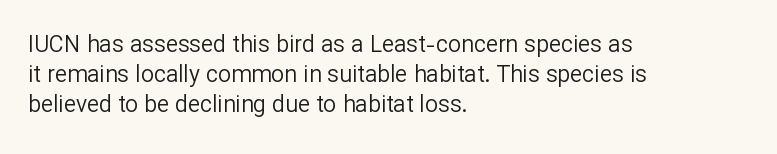
The image shows 23 px text type, upright; set left-aligned, normal line spacing (1.31x), normal letter spacing, not underlined.
